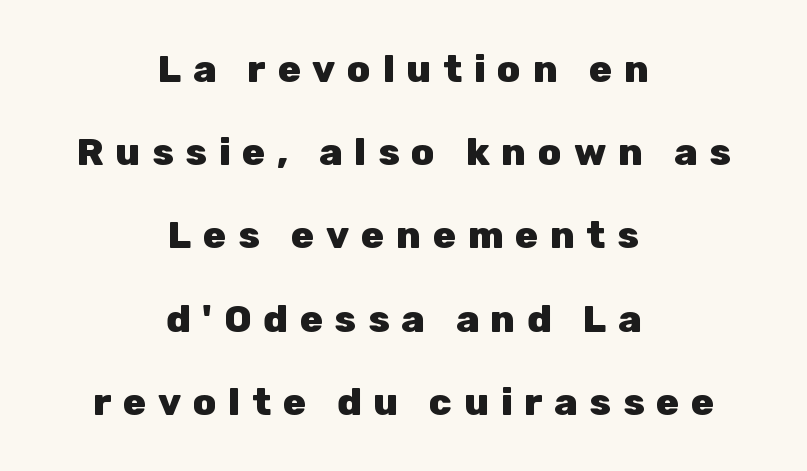
{"serif": "no", "italic": "no", "bold": "yes", "weight": "heavy", "width": "normal", "stroke_contrast": "low", "x_height": "medium", "monospaced": "no", "underline": "no", "align": "center", "line_spacing": "loose", "line_spacing_ratio": 2.19, "letter_spacing": "wide", "letter_spacing_em": 0.31, "glyph_px": 38}
